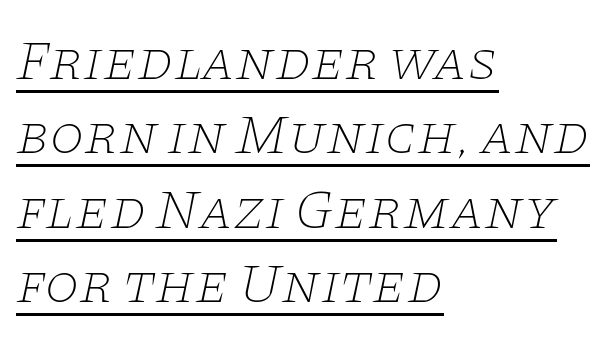
These lines sit exactly where default settings would place them. The passage shown is not bold in any degree. Look at the bottom of the vertical strokes: they flare into serifs here. The face used here is proportionally spaced, like ordinary book or web type. Is there an underline? Yes — a line sits under the letters. It's the slanting kind of type.
